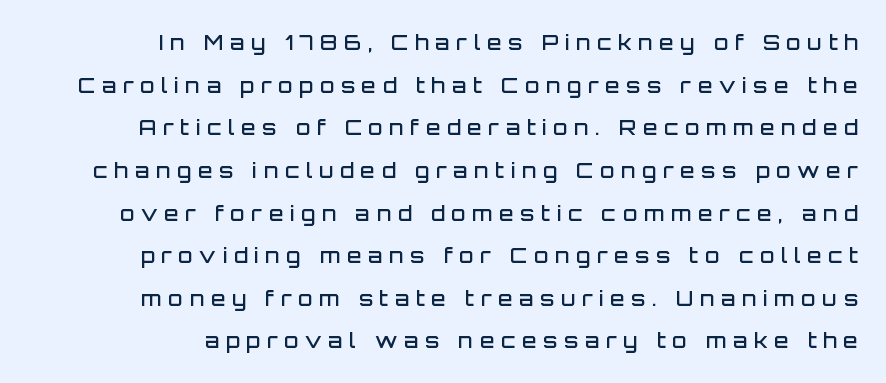
Compared with a flush-left layout, this one pins lines to the opposite, right side. The space beneath each line is pristine and unruled. Students, observe: this is what heavily led, spacious text looks like. Glyph-to-glyph distance is far greater than everyday printed text. Typesetter's note: demi weight, one step under bold. If you drew a line through each stem, it would be perfectly vertical.
